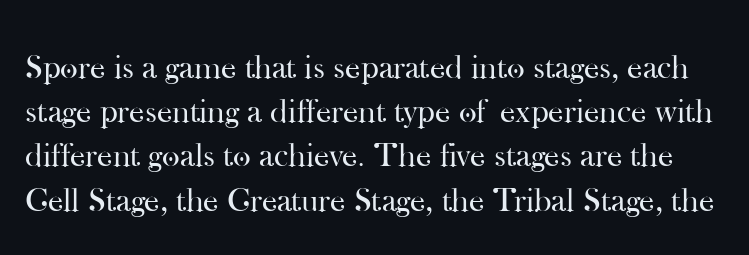
Rows of type keep a routine distance in the vertical direction. Unbolded letterforms with no extra heft. Lines of text with bare space underneath. This rendering employs a face with finishing strokes, i.e., a serif. You can tell it's not italic because the verticals are truly vertical. These lines keep a tight, regular rhythm from letter to letter.
